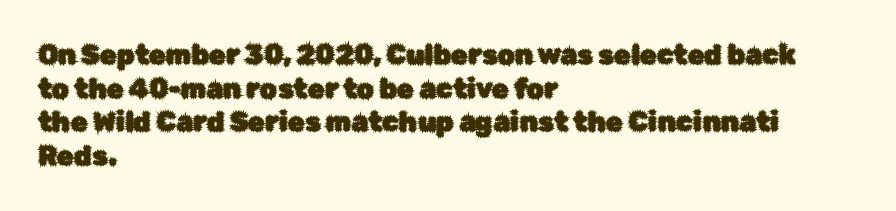
Q: Is the text italic (slanted)? A: No, it is upright.
Q: Is the text underlined? A: No.
Q: How is the paragraph aligned? A: Left-aligned.
Q: Is the spacing between letters normal or unusually wide? A: Normal.
Q: Is the spacing between lines tight, normal or loose? A: Normal.
